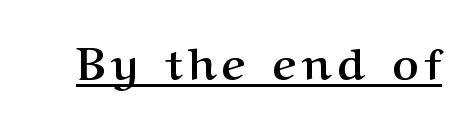
{"serif": "yes", "italic": "no", "bold": "yes", "weight": "semibold", "width": "normal", "stroke_contrast": "medium", "x_height": "medium", "monospaced": "no", "underline": "yes", "glyph_px": 45}
